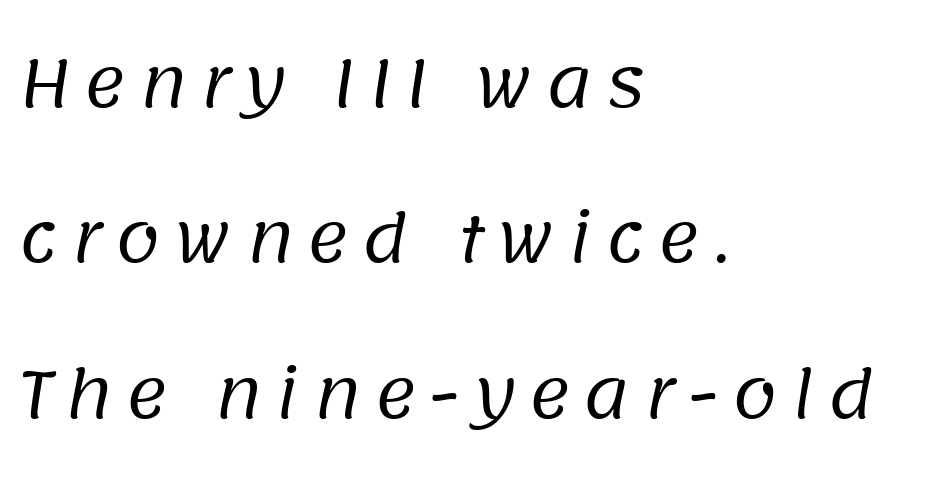
{"serif": "no", "bold": "no", "weight": "regular", "width": "normal", "stroke_contrast": "low", "x_height": "large", "monospaced": "no", "underline": "no", "align": "left", "line_spacing": "loose", "line_spacing_ratio": 2.39, "glyph_px": 65}
